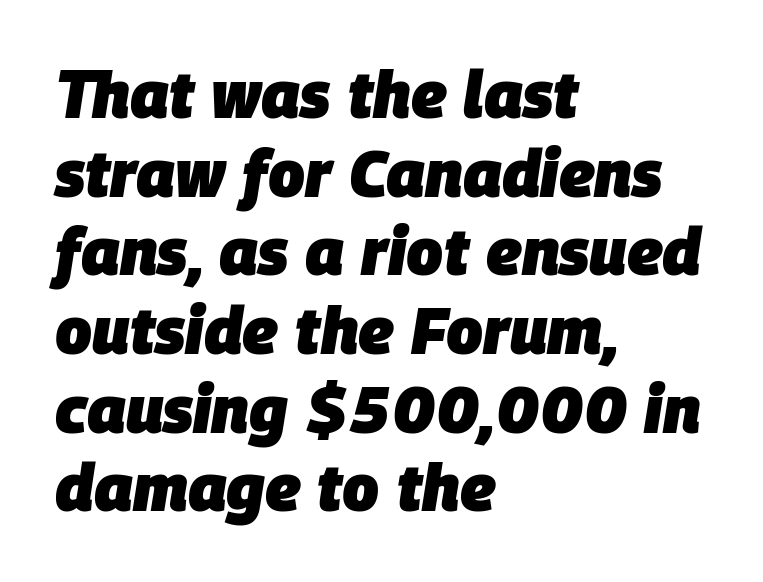
Q: Is the text bold? A: Yes.
Q: Is the text italic (slanted)? A: Yes, it leans right by about 9 degrees.
Q: Is the text underlined? A: No.
Q: How is the paragraph aligned? A: Left-aligned.
Q: Is the spacing between letters normal or unusually wide? A: Normal.
Q: Width (condensed, normal, or wide)? A: Normal.
Q: Stroke contrast? A: Low.
Q: x-height? A: Large.
Q: Monospaced? A: No.
